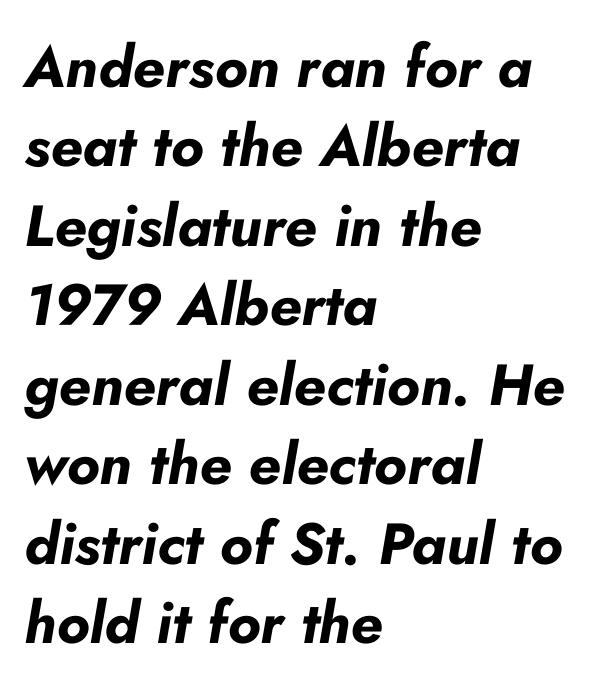
{"italic": "yes", "lean": "right", "slant_degrees": 10, "bold": "yes", "weight": "bold", "width": "normal", "stroke_contrast": "low", "x_height": "small", "monospaced": "no", "underline": "no", "align": "left", "line_spacing": "normal", "line_spacing_ratio": 1.37, "letter_spacing": "normal", "letter_spacing_em": 0.0, "glyph_px": 58}
